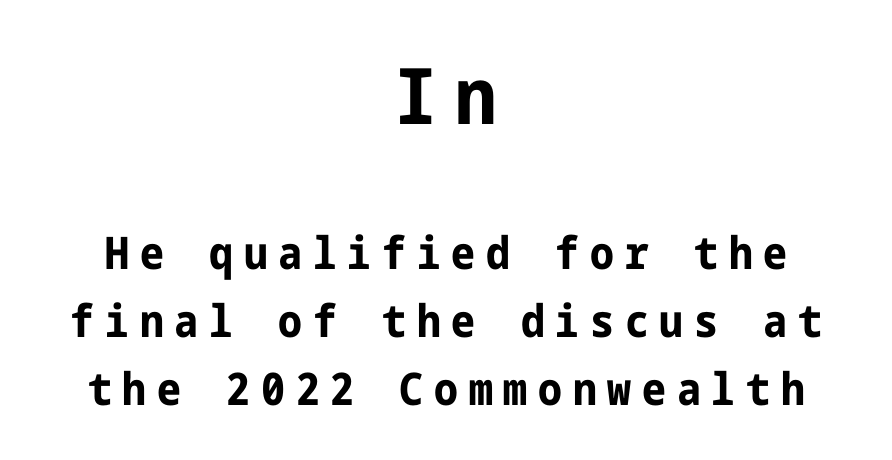
The image shows 78 px bold, condensed sans-serif type, upright; set centered, normal line spacing (1.51x), unusually wide letter spacing (+0.24 em), not underlined; the first (top) block is 1.73x larger; low stroke contrast and a medium x-height.
